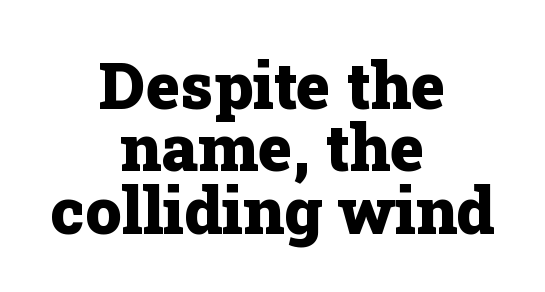
Q: Is the text bold? A: Yes.
Q: Is the text italic (slanted)? A: No, it is upright.
Q: Is the typeface a serif or a sans-serif typeface? A: Serif.
Q: Is the text underlined? A: No.
Q: How is the paragraph aligned? A: Centered.
Q: Is the spacing between letters normal or unusually wide? A: Normal.
Q: Is the spacing between lines tight, normal or loose? A: Tight.
Q: Width (condensed, normal, or wide)? A: Normal.
Q: Stroke contrast? A: Low.
Q: x-height? A: Medium.
Q: Monospaced? A: No.
